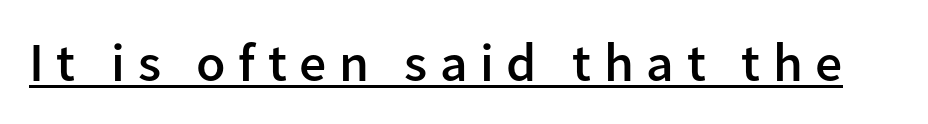
{"serif": "no", "italic": "no", "bold": "semi", "weight": "semibold", "width": "normal", "stroke_contrast": "low", "x_height": "medium", "monospaced": "no", "underline": "yes", "letter_spacing": "wide", "letter_spacing_em": 0.23, "glyph_px": 54}
